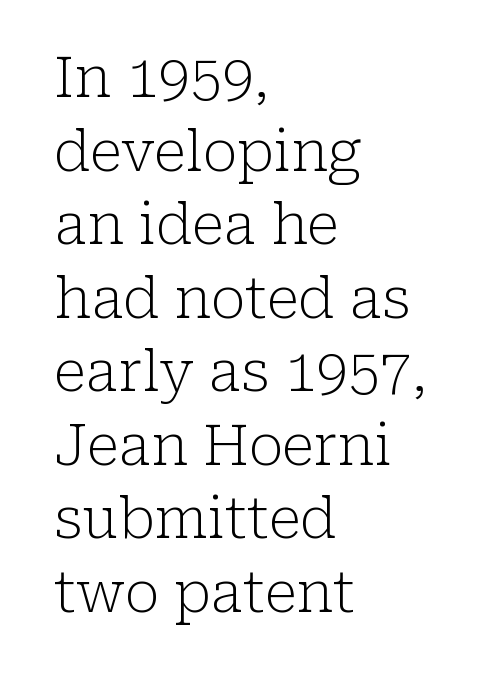
The space directly below the letters is spotless. Line spacing here is normal. Quick note: not italic, upright. The passage shown is not bold in any degree. Leftover space on each line is placed entirely after the last word. Tracking value appears to be zero — textbook default spacing.
